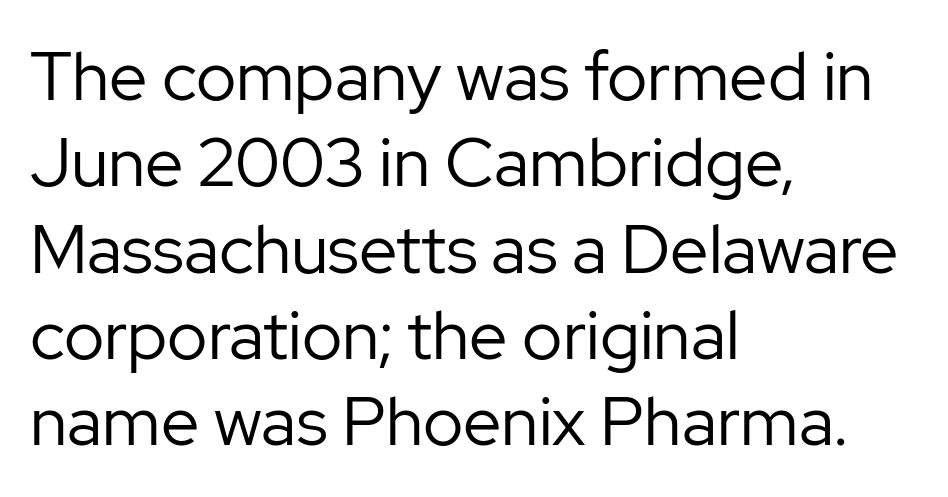
The image shows 68 px regular-weight sans-serif type, upright; set left-aligned, normal line spacing (1.27x), normal letter spacing, not underlined; low stroke contrast and a medium x-height.
